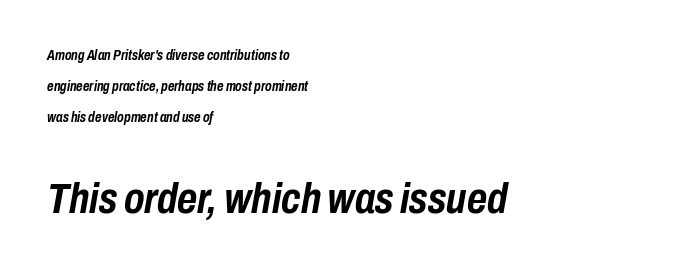
Q: Is the text bold? A: Yes.
Q: Is the text italic (slanted)? A: Yes, it leans right by about 10 degrees.
Q: Is the text underlined? A: No.
Q: How is the paragraph aligned? A: Left-aligned.
Q: Is the spacing between letters normal or unusually wide? A: Normal.
Q: Is the spacing between lines tight, normal or loose? A: Loose.
Q: Which block of text is set in a larger size, the first (top) or the second (bottom)? A: The second (bottom) one.
Q: Width (condensed, normal, or wide)? A: Condensed.
Q: Stroke contrast? A: Low.
Q: x-height? A: Medium.
Q: Monospaced? A: No.
